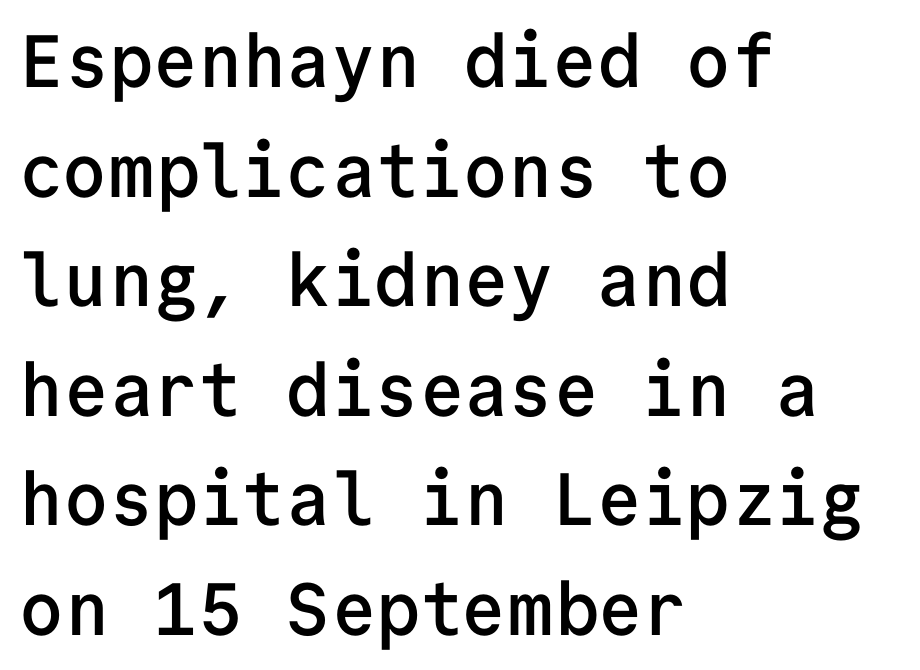
Q: Is the text bold? A: Semi-bold.
Q: Is the text italic (slanted)? A: No, it is upright.
Q: Is the typeface a serif or a sans-serif typeface? A: Sans-serif.
Q: Is the text underlined? A: No.
Q: How is the paragraph aligned? A: Left-aligned.
Q: Is the spacing between letters normal or unusually wide? A: Normal.
Q: Is the spacing between lines tight, normal or loose? A: Normal.
Q: Width (condensed, normal, or wide)? A: Normal.
Q: Stroke contrast? A: Low.
Q: x-height? A: Medium.
Q: Monospaced? A: Yes.
